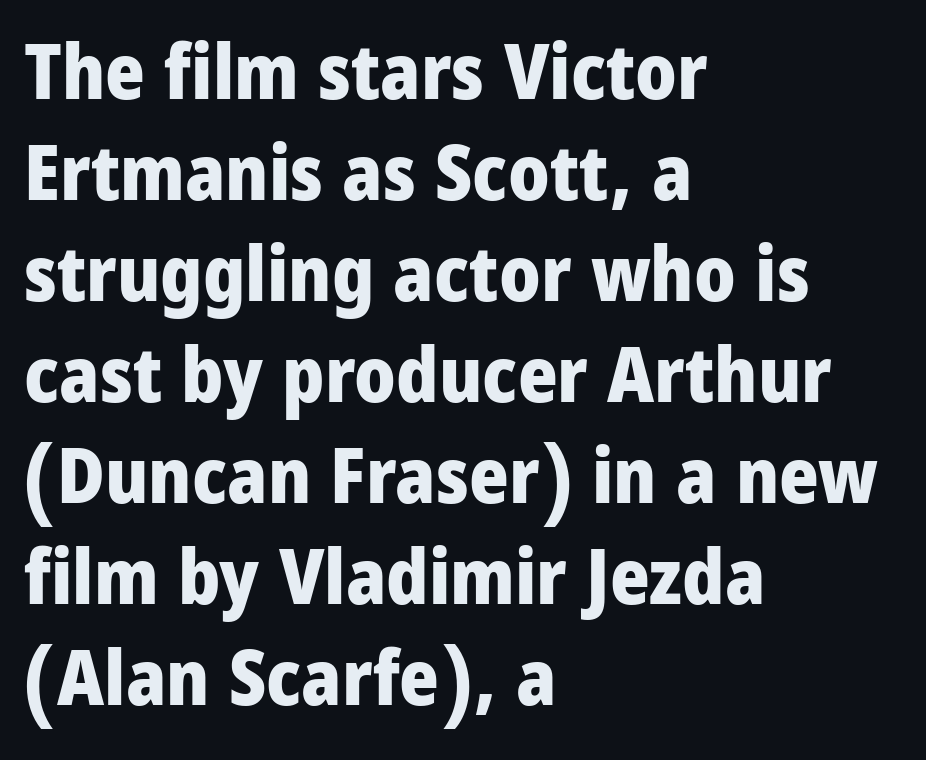
{"serif": "no", "italic": "no", "bold": "yes", "weight": "heavy", "width": "condensed", "stroke_contrast": "low", "x_height": "large", "monospaced": "no", "underline": "no", "align": "left", "line_spacing": "normal", "line_spacing_ratio": 1.33, "letter_spacing": "normal", "letter_spacing_em": 0.0, "glyph_px": 76}
